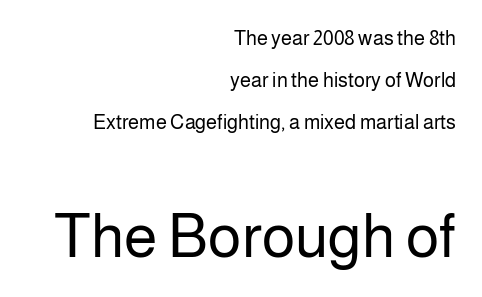
Q: Is the text bold? A: No.
Q: Is the text italic (slanted)? A: No, it is upright.
Q: Is the typeface a serif or a sans-serif typeface? A: Sans-serif.
Q: Is the text underlined? A: No.
Q: How is the paragraph aligned? A: Right-aligned.
Q: Is the spacing between letters normal or unusually wide? A: Normal.
Q: Is the spacing between lines tight, normal or loose? A: Loose.
Q: Which block of text is set in a larger size, the first (top) or the second (bottom)? A: The second (bottom) one.
Q: Width (condensed, normal, or wide)? A: Normal.
Q: Stroke contrast? A: Low.
Q: x-height? A: Medium.
Q: Monospaced? A: No.
